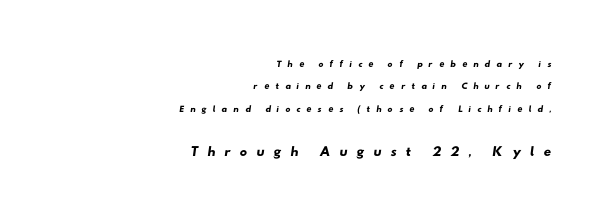
The image shows 21 px text type; set right-aligned, normal line spacing (1.6x), unusually wide letter spacing (+0.42 em), not underlined; the second (bottom) block is 1.5x larger.
